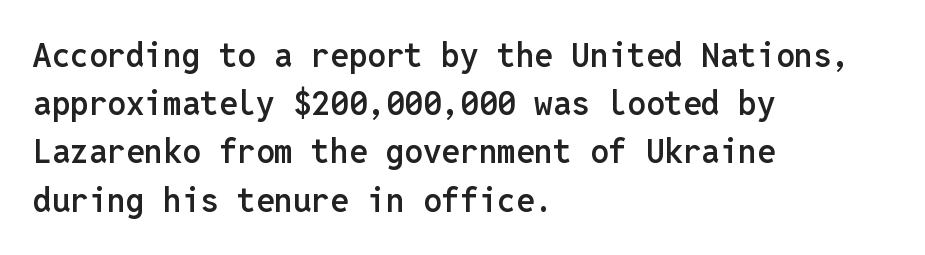
A sans-serif font was chosen for this passage. All the whitespace from short lines collects on the right. Italic? Not at all — the glyphs are vertical. You could call the tracking neutral — neither tight nor loose.
